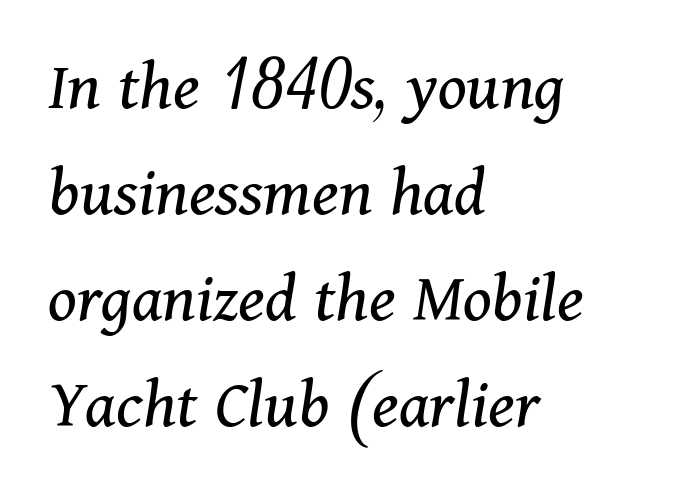
The image shows 72 px regular-weight serif type, italic (leaning right); set left-aligned, normal line spacing (1.47x), normal letter spacing, not underlined; medium stroke contrast and a medium x-height.
